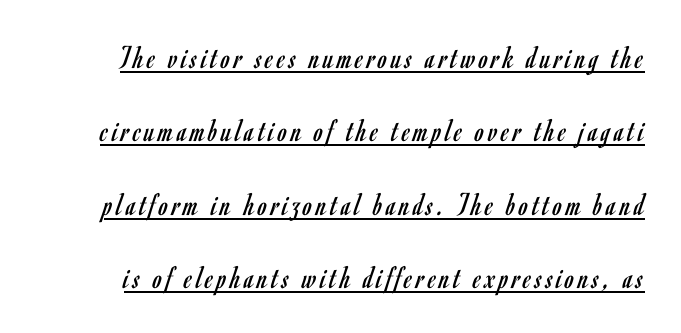
{"serif": "no", "bold": "no", "weight": "regular", "width": "condensed", "stroke_contrast": "low", "x_height": "small", "monospaced": "no", "underline": "yes", "line_spacing": "loose", "line_spacing_ratio": 2.22, "glyph_px": 33}
